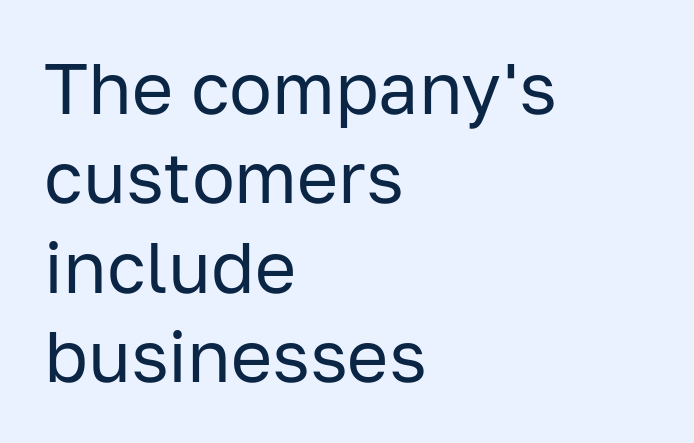
This sample keeps an unexceptional amount of space between lines. This reads as an unemphasized weight, regular at the heaviest. Characters remain perfectly vertical along every line. Each letter keeps its own natural width here, so spacing adapts to shape. The passage shown has conventional tracking throughout. This sample is left-justified, so line endings fall wherever the words run out.
